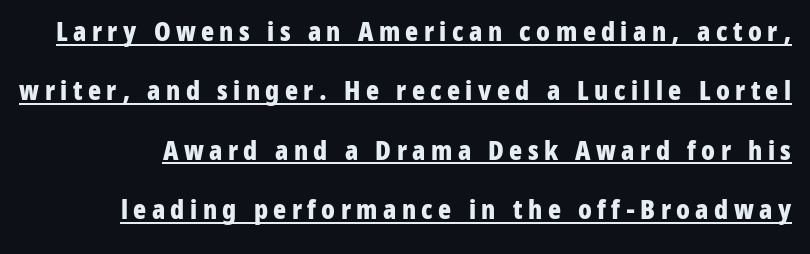
{"italic": "no", "bold": "yes", "underline": "yes", "line_spacing": "loose", "line_spacing_ratio": 2.2, "letter_spacing": "wide", "letter_spacing_em": 0.2, "glyph_px": 27}
